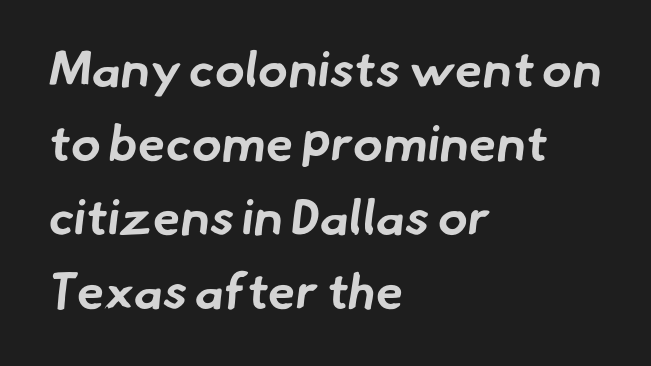
Q: Is the text bold? A: Yes.
Q: Is the typeface a serif or a sans-serif typeface? A: Sans-serif.
Q: Is the text underlined? A: No.
Q: How is the paragraph aligned? A: Left-aligned.
Q: Is the spacing between letters normal or unusually wide? A: Normal.
Q: Is the spacing between lines tight, normal or loose? A: Normal.
Q: Width (condensed, normal, or wide)? A: Normal.
Q: Stroke contrast? A: Low.
Q: x-height? A: Small.
Q: Monospaced? A: No.
